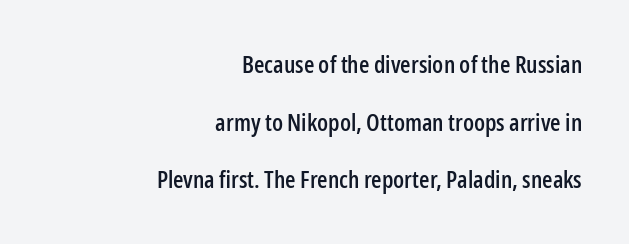
The image shows 24 px text type, upright; set right-aligned, loose line spacing (2.4x), normal letter spacing, not underlined.
